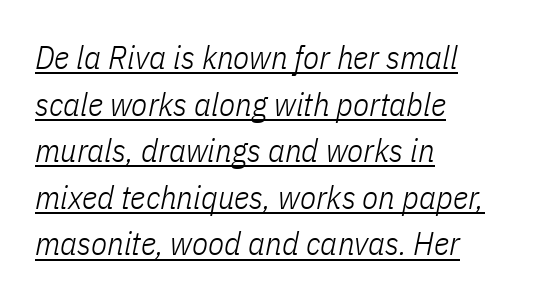
The glyphs look as if they've been sheared to an angle. The lettering is marked with a stroke running underneath it. Character widths vary here, with narrow letters taking less room than wide ones. Is the stroke heavy? The answer is a plain regular-or-lighter. The compositor pushed each line to the left boundary.
